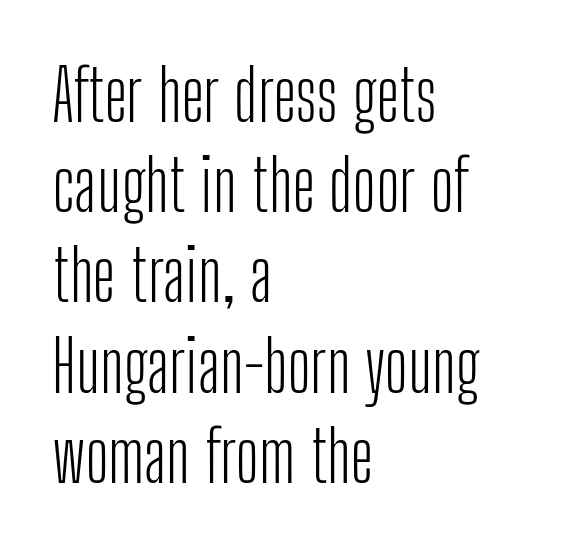
{"serif": "no", "italic": "no", "bold": "no", "weight": "light", "width": "condensed", "stroke_contrast": "low", "x_height": "medium", "monospaced": "no", "underline": "no", "align": "left", "line_spacing": "normal", "line_spacing_ratio": 1.27, "letter_spacing": "normal", "letter_spacing_em": 0.0, "glyph_px": 71}
